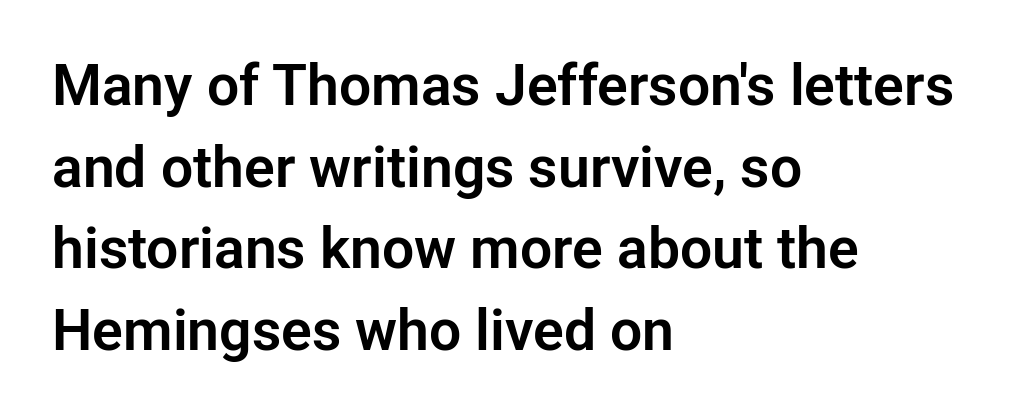
All the whitespace from short lines collects on the right. Check the space under the baseline: it is left empty. These lines were composed using upright roman letters. A typesetter would call this proportional, since set widths differ per character. Normally led — the rows are evenly, conventionally spaced.
